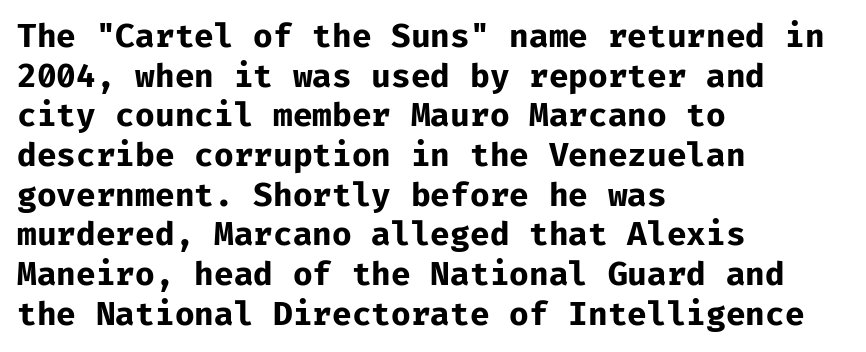
{"serif": "no", "italic": "no", "bold": "yes", "weight": "bold", "width": "normal", "stroke_contrast": "low", "x_height": "medium", "underline": "no", "align": "left", "line_spacing_ratio": 1.24, "letter_spacing": "normal", "letter_spacing_em": 0.0, "glyph_px": 32}
